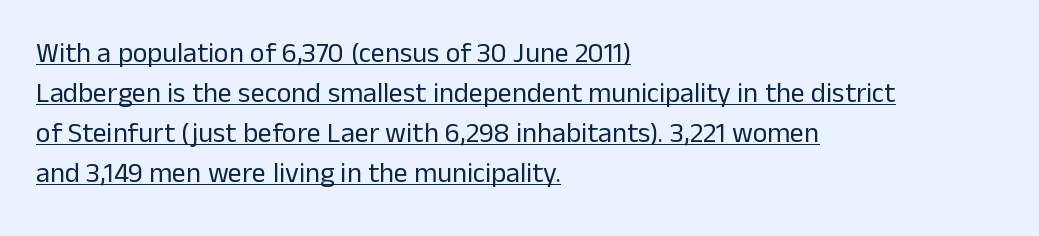
The image shows 28 px regular-weight sans-serif type, upright; set left-aligned, normal line spacing (1.43x), normal letter spacing, underlined; low stroke contrast and a medium x-height.
